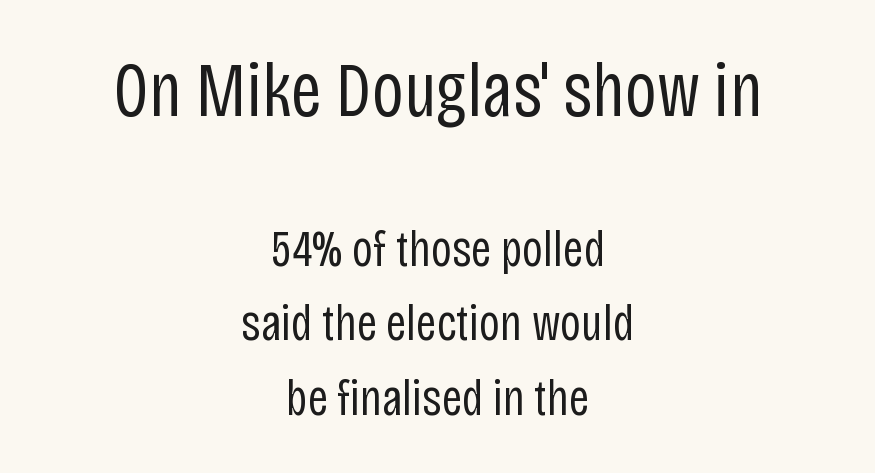
Q: Is the text bold? A: No.
Q: Is the text italic (slanted)? A: No, it is upright.
Q: Is the typeface a serif or a sans-serif typeface? A: Sans-serif.
Q: Is the text underlined? A: No.
Q: How is the paragraph aligned? A: Centered.
Q: Is the spacing between letters normal or unusually wide? A: Normal.
Q: Is the spacing between lines tight, normal or loose? A: Normal.
Q: Which block of text is set in a larger size, the first (top) or the second (bottom)? A: The first (top) one.
Q: Width (condensed, normal, or wide)? A: Condensed.
Q: Stroke contrast? A: Low.
Q: x-height? A: Large.
Q: Monospaced? A: No.
